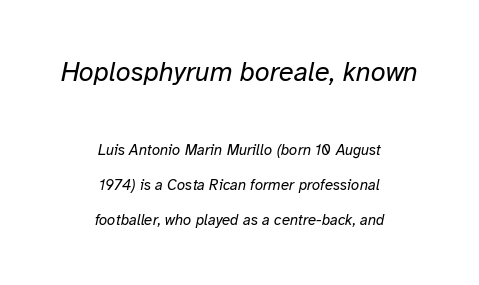
The image shows 27 px text type, italic (leaning right); set centered, loose line spacing (2.34x), normal letter spacing, not underlined; the first (top) block is 1.8x larger.
